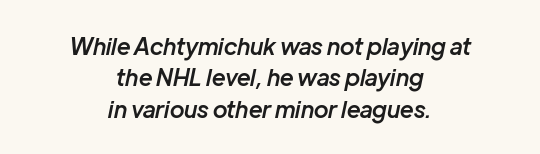
The image shows 23 px text type, italic (leaning right); set centered, normal line spacing (1.36x), normal letter spacing, not underlined.
